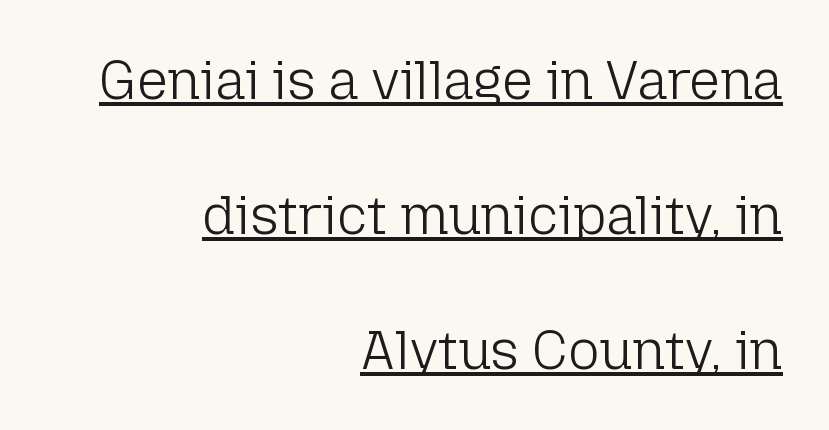
{"serif": "no", "italic": "no", "bold": "no", "weight": "light", "width": "normal", "stroke_contrast": "low", "x_height": "medium", "monospaced": "no", "underline": "yes", "align": "right", "line_spacing": "loose", "line_spacing_ratio": 2.5, "letter_spacing": "normal", "letter_spacing_em": 0.0, "glyph_px": 54}
